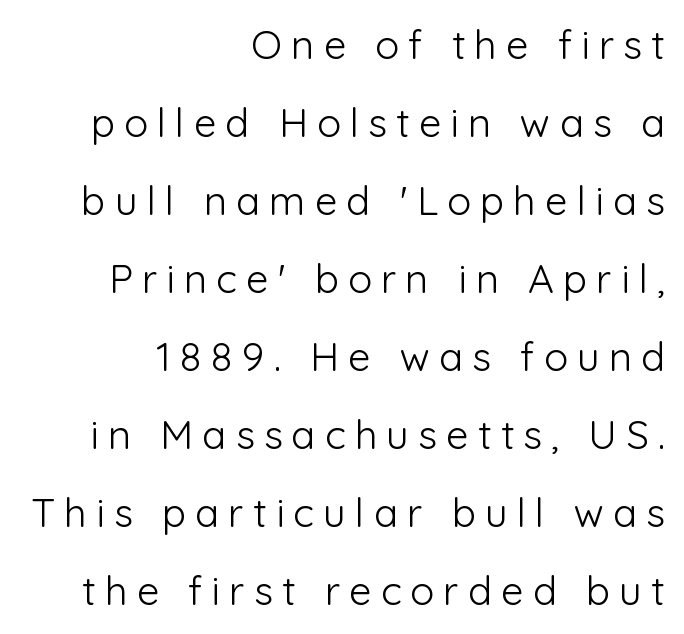
Q: Is the text bold? A: No.
Q: Is the text italic (slanted)? A: No, it is upright.
Q: Is the typeface a serif or a sans-serif typeface? A: Sans-serif.
Q: Is the text underlined? A: No.
Q: How is the paragraph aligned? A: Right-aligned.
Q: Is the spacing between letters normal or unusually wide? A: Unusually wide.
Q: Is the spacing between lines tight, normal or loose? A: Loose.
Q: Width (condensed, normal, or wide)? A: Normal.
Q: Stroke contrast? A: Low.
Q: x-height? A: Medium.
Q: Monospaced? A: No.
